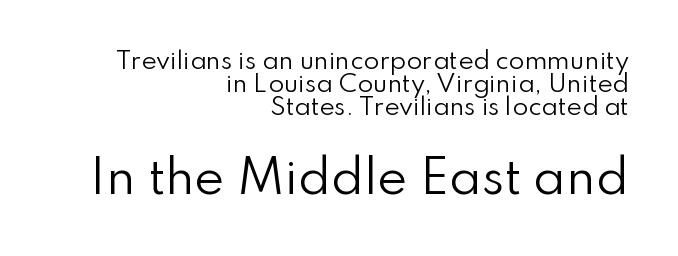
Q: Is the text bold? A: No.
Q: Is the text italic (slanted)? A: No, it is upright.
Q: Is the typeface a serif or a sans-serif typeface? A: Sans-serif.
Q: Is the text underlined? A: No.
Q: How is the paragraph aligned? A: Right-aligned.
Q: Is the spacing between letters normal or unusually wide? A: Normal.
Q: Is the spacing between lines tight, normal or loose? A: Tight.
Q: Which block of text is set in a larger size, the first (top) or the second (bottom)? A: The second (bottom) one.
Q: Width (condensed, normal, or wide)? A: Normal.
Q: Stroke contrast? A: Low.
Q: x-height? A: Small.
Q: Monospaced? A: No.
